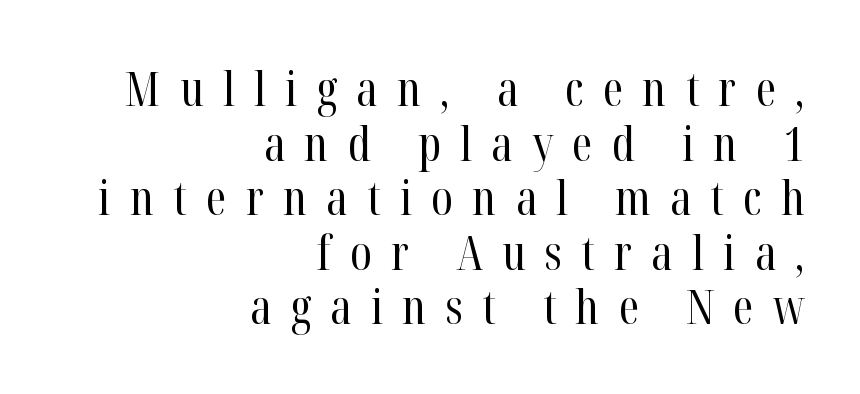
{"serif": "yes", "italic": "no", "bold": "no", "weight": "regular", "width": "condensed", "stroke_contrast": "high", "x_height": "medium", "monospaced": "no", "underline": "no", "align": "right", "line_spacing_ratio": 1.16, "letter_spacing": "wide", "letter_spacing_em": 0.41, "glyph_px": 47}
